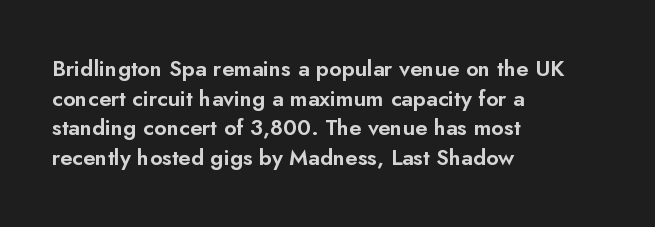
{"italic": "no", "underline": "no", "align": "left", "line_spacing": "normal", "line_spacing_ratio": 1.35, "letter_spacing": "normal", "letter_spacing_em": 0.0, "glyph_px": 22}
